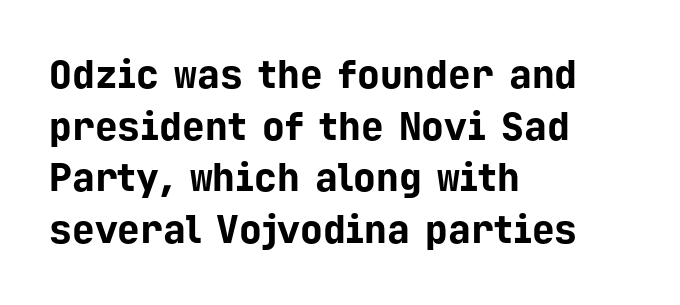
Q: Is the text bold? A: Yes.
Q: Is the text italic (slanted)? A: No, it is upright.
Q: Is the typeface a serif or a sans-serif typeface? A: Sans-serif.
Q: Is the text underlined? A: No.
Q: How is the paragraph aligned? A: Left-aligned.
Q: Is the spacing between letters normal or unusually wide? A: Normal.
Q: Is the spacing between lines tight, normal or loose? A: Normal.
Q: Width (condensed, normal, or wide)? A: Normal.
Q: Stroke contrast? A: Low.
Q: x-height? A: Medium.
Q: Monospaced? A: Yes.
